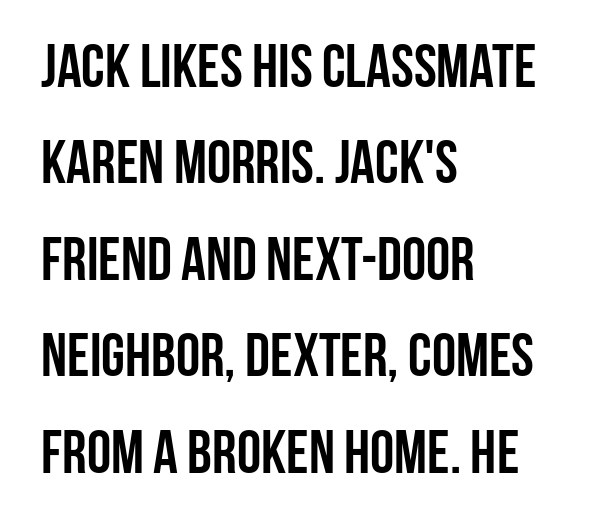
Underline: absent. A typesetter would label this face a sans. Look at the stroke-to-counter ratio: heavy, a bold. Evenly set lines give the paragraph a standard silhouette.
